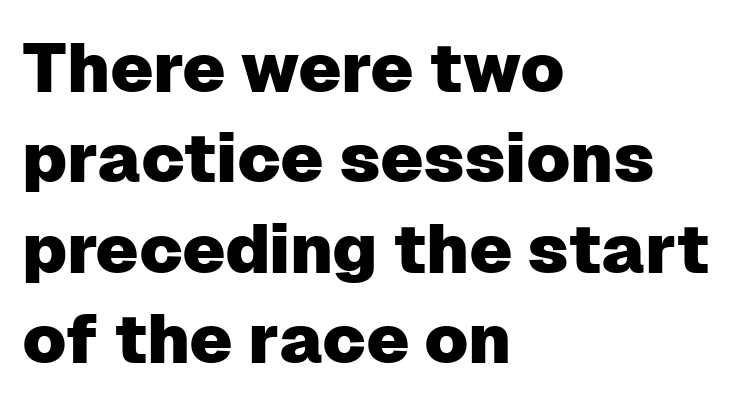
Q: Is the text italic (slanted)? A: No, it is upright.
Q: Is the typeface a serif or a sans-serif typeface? A: Sans-serif.
Q: Is the text underlined? A: No.
Q: How is the paragraph aligned? A: Left-aligned.
Q: Is the spacing between letters normal or unusually wide? A: Normal.
Q: Is the spacing between lines tight, normal or loose? A: Normal.
Q: Width (condensed, normal, or wide)? A: Normal.
Q: Stroke contrast? A: Low.
Q: x-height? A: Medium.
Q: Monospaced? A: No.
